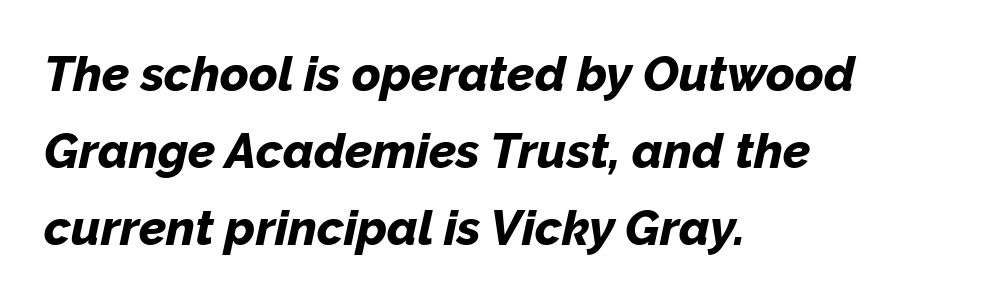
Q: Is the text bold? A: Yes.
Q: Is the text italic (slanted)? A: Yes, it leans right by about 12 degrees.
Q: Is the text underlined? A: No.
Q: How is the paragraph aligned? A: Left-aligned.
Q: Is the spacing between letters normal or unusually wide? A: Normal.
Q: Is the spacing between lines tight, normal or loose? A: Normal.
Q: Width (condensed, normal, or wide)? A: Normal.
Q: Stroke contrast? A: Low.
Q: x-height? A: Medium.
Q: Monospaced? A: No.
